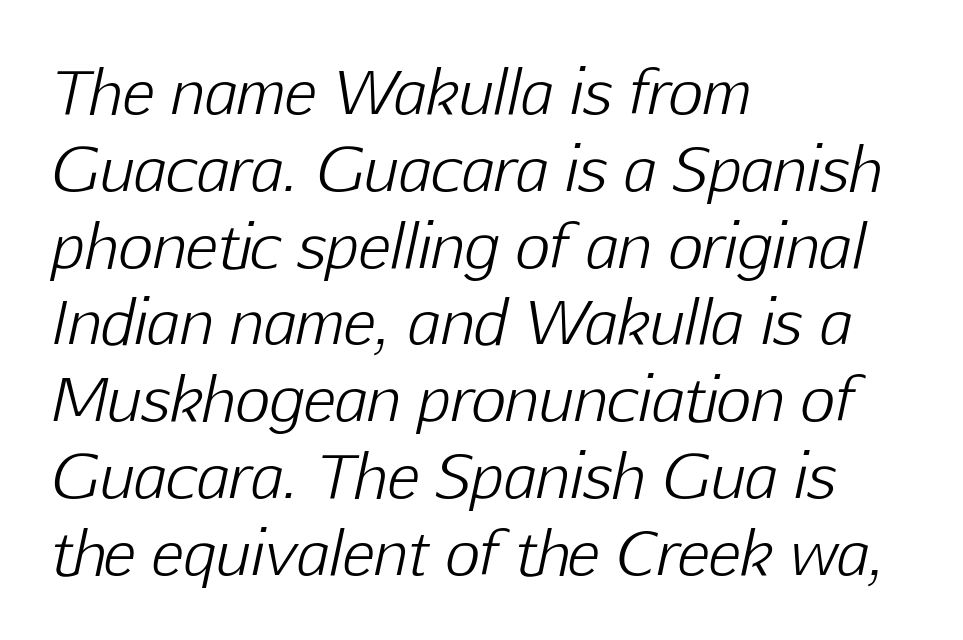
The image shows 60 px light type, italic (leaning right); set left-aligned, normal line spacing (1.28x), normal letter spacing, not underlined; low stroke contrast and a medium x-height.
